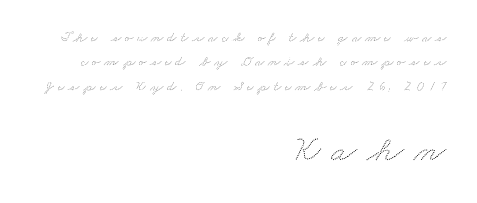
{"width": "wide", "stroke_contrast": "low", "x_height": "small", "monospaced": "no", "underline": "no", "align": "right", "line_spacing_ratio": 1.74, "letter_spacing": "wide", "letter_spacing_em": 0.28, "larger_block": "second", "size_ratio": 2.64, "glyph_px": 37}
